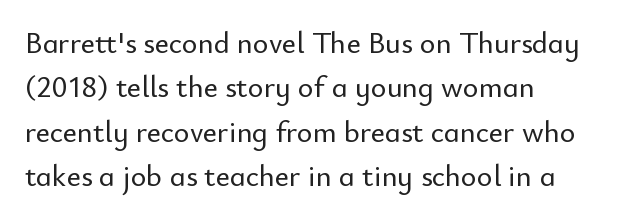
These lines are rendered in a variable-pitch font. One-word summary of the alignment: left. Any mark beneath the type? The region is blank. Rows of type keep a routine distance in the vertical direction. The line texture is even and compact thanks to regular tracking.
